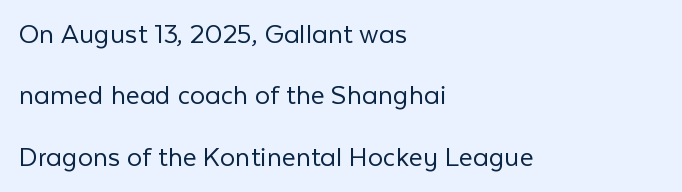
Q: Is the text bold? A: No.
Q: Is the text italic (slanted)? A: No, it is upright.
Q: Is the typeface a serif or a sans-serif typeface? A: Sans-serif.
Q: Is the text underlined? A: No.
Q: How is the paragraph aligned? A: Left-aligned.
Q: Is the spacing between letters normal or unusually wide? A: Normal.
Q: Is the spacing between lines tight, normal or loose? A: Loose.
Q: Width (condensed, normal, or wide)? A: Normal.
Q: Stroke contrast? A: Low.
Q: x-height? A: Medium.
Q: Monospaced? A: No.
